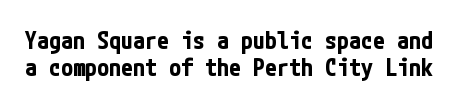
The image shows 24 px bold type, upright; set tight line spacing (1.12x), normal letter spacing, not underlined.
